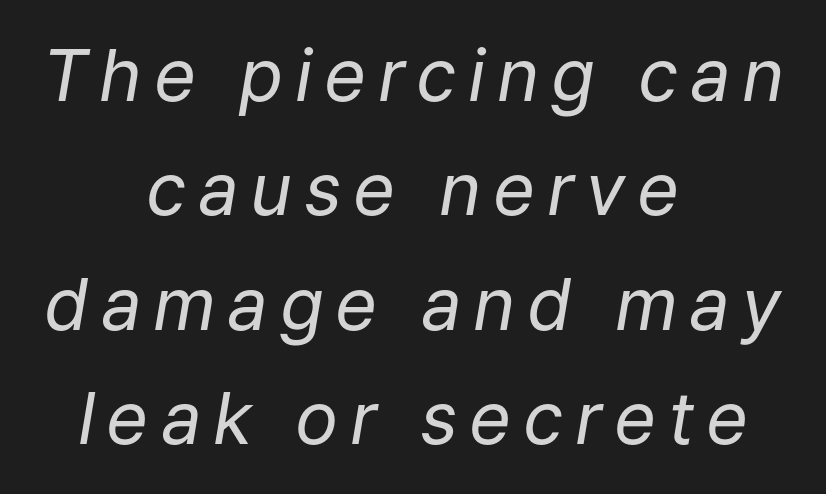
Compared with a typical body face, this is equally light or lighter still. Leftover space on each line is divided equally before and after the words. The passage shown leans; its letterforms are oblique. Is this a fixed-width face? No — the glyphs have proportional, varying widths.
